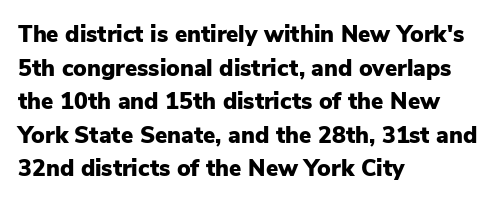
{"italic": "no", "bold": "yes", "underline": "no", "align": "left", "line_spacing": "normal", "line_spacing_ratio": 1.46, "letter_spacing": "normal", "letter_spacing_em": 0.0, "glyph_px": 23}
